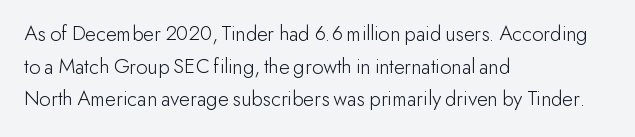
Rows of type keep a routine distance in the vertical direction. The space beneath each line is pristine and unruled. Which margin do the lines hug? The left one — the right edge is uneven. The letterforms sit shoulder to shoulder at normal distance.
